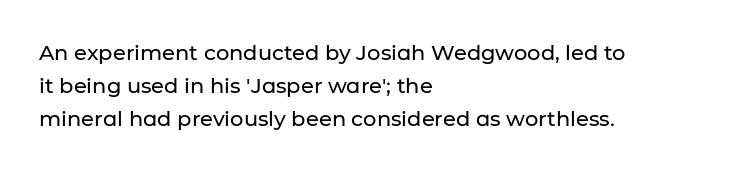
Whoever set this chose a conventional vertical rhythm. Quick note: not italic, upright. Only glyphs here, with clear space below each row. The horizontal fit of the characters is conventional and even. Notice how the passage keeps a crisp vertical edge on the left only.
